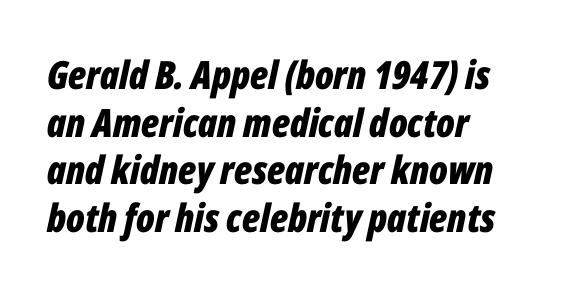
The image shows 39 px bold, condensed type, italic (leaning right); set left-aligned, line spacing 1.22x, normal letter spacing, not underlined; low stroke contrast and a medium x-height.
